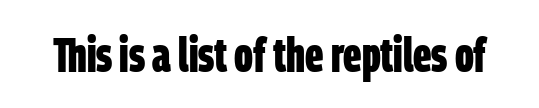
The image shows 48 px bold, condensed sans-serif type; set normal letter spacing, not underlined; low stroke contrast and a large x-height.
